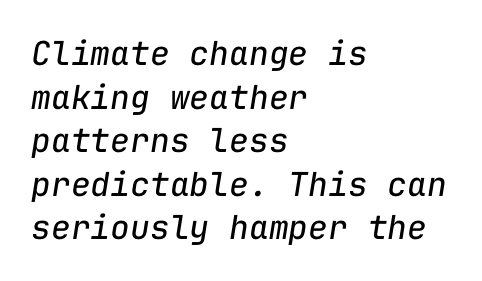
One glance says typical: line gaps are just what's usual. Do the characters align in a grid? Yes, the font is monospaced. This is oblique type, the kind used for emphasis or titles. Descender tails drop into unmarked territory. A light-to-regular cut is what we see here. These lines keep a tight, regular rhythm from letter to letter.
